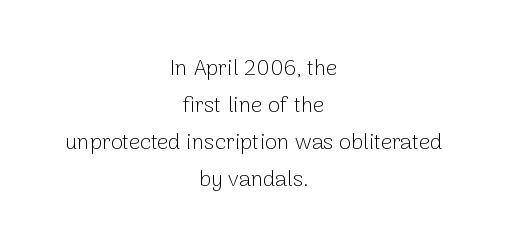
Is the letter spacing exaggerated? No — it looks like the ordinary default. Glance below the letters and you will spot only blank space. It's the straight-up-and-down kind of type. Honestly, the row spacing looks completely unremarkable. Each line is balanced around a shared central axis. Counters stay open thanks to moderate or lighter strokes.
